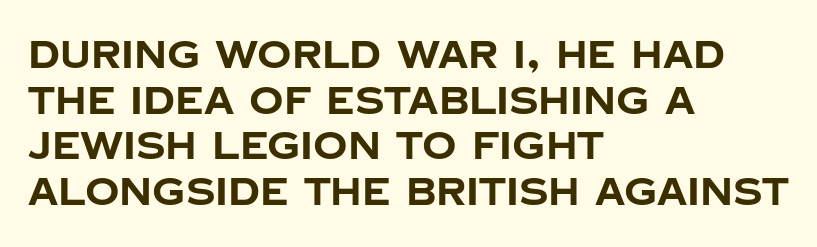
The typesetter chose a ragged-right arrangement here. The characters display no serif detailing; their extremities are plain. Every letter is thick-stroked: bold, no question. Note the varied advance widths — an 'i' is clearly narrower than an 'm'. Underlining? Definitely not there. Look at the tracking — it's just the regular setting, nothing added.
